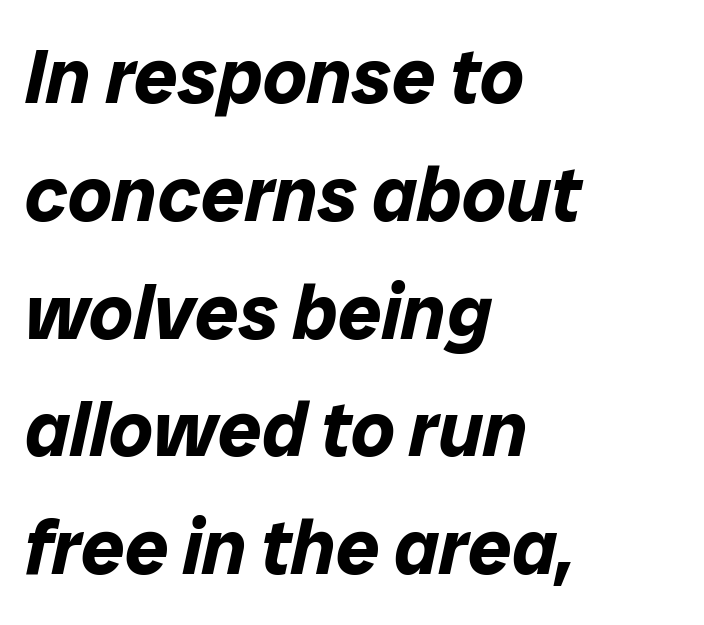
The image shows 77 px bold type, italic (leaning right); set left-aligned, normal line spacing (1.53x), normal letter spacing, not underlined; low stroke contrast and a medium x-height.
